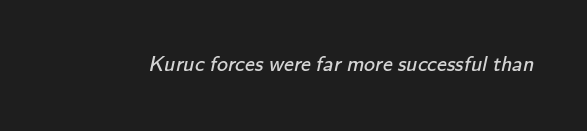
{"bold": "no", "underline": "no", "letter_spacing": "normal", "letter_spacing_em": 0.0, "glyph_px": 22}
